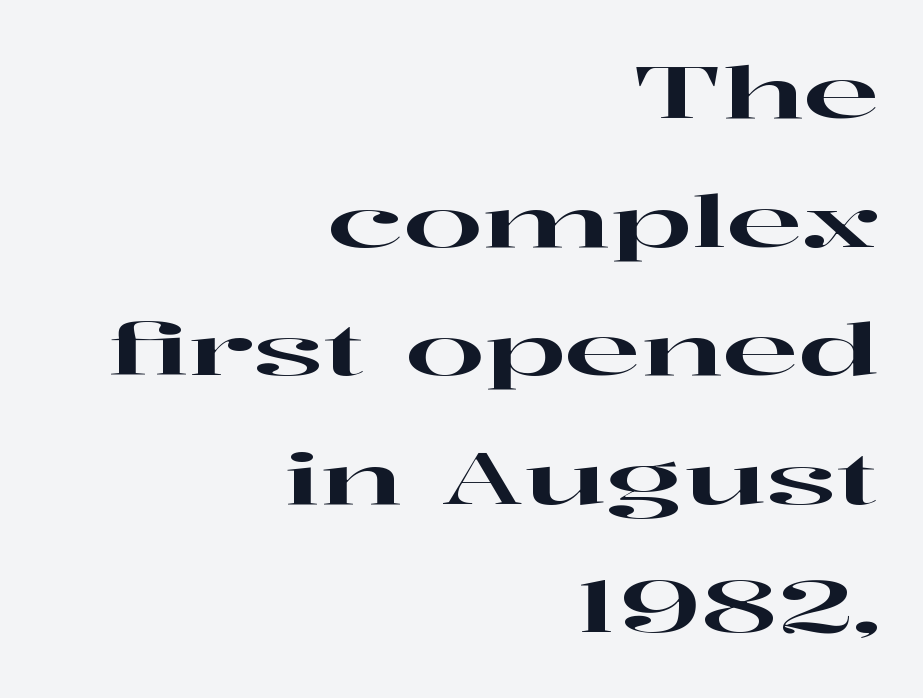
{"serif": "yes", "italic": "no", "width": "wide", "stroke_contrast": "high", "x_height": "medium", "monospaced": "no", "underline": "no", "align": "right", "line_spacing_ratio": 1.81, "letter_spacing": "normal", "letter_spacing_em": 0.0, "glyph_px": 71}
